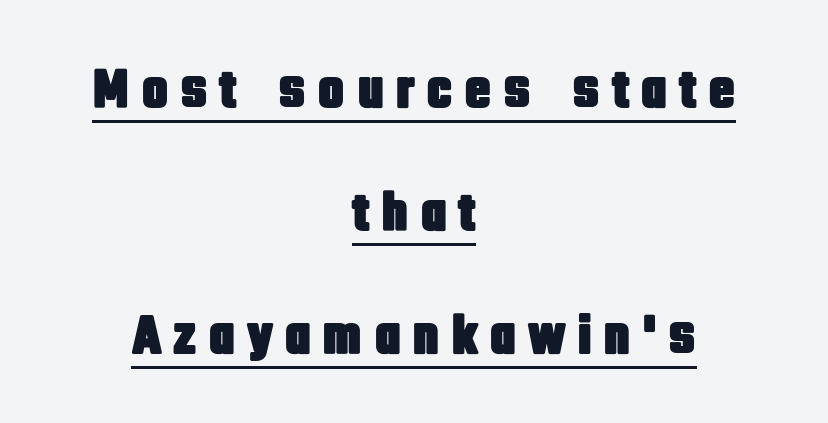
Underlined type. The tracking reads as deliberately expanded to a designer's eye. The vertical gap from one line to the next is large. You could not count columns in this text — the font is proportionally spaced. Every row of glyphs is offset so its center matches the block's center.
